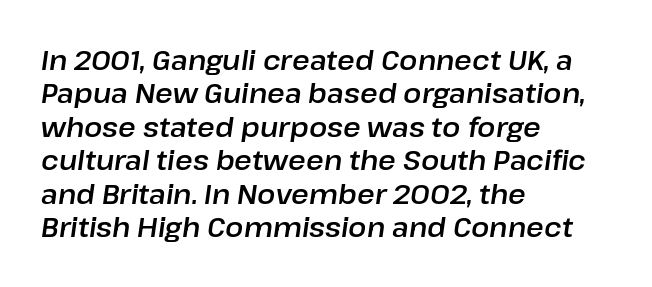
{"italic": "yes", "lean": "right", "slant_degrees": 8, "underline": "no", "align": "left", "line_spacing_ratio": 1.24, "letter_spacing": "normal", "letter_spacing_em": 0.0, "glyph_px": 27}
